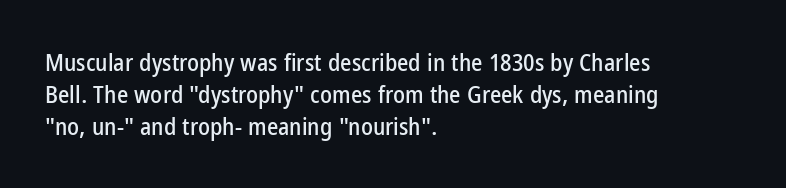
The image shows 24 px text type, upright; set left-aligned, normal line spacing (1.33x), normal letter spacing, not underlined.
